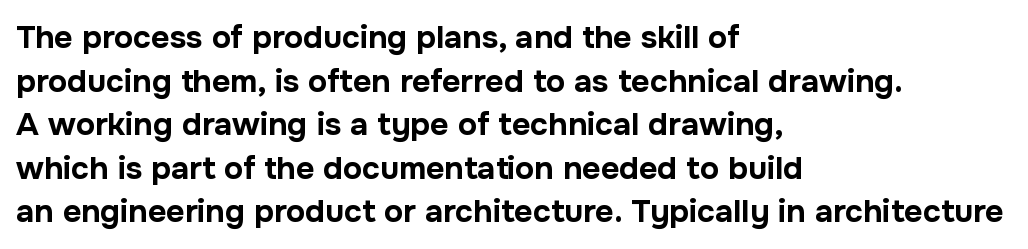
{"serif": "no", "italic": "no", "bold": "yes", "weight": "bold", "width": "normal", "stroke_contrast": "low", "x_height": "medium", "monospaced": "no", "underline": "no", "align": "left", "line_spacing": "normal", "line_spacing_ratio": 1.36, "letter_spacing": "normal", "letter_spacing_em": 0.0, "glyph_px": 32}
